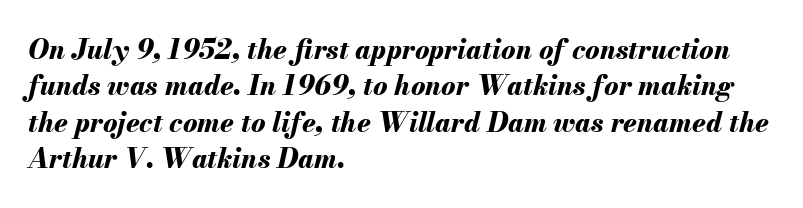
{"italic": "yes", "lean": "right", "slant_degrees": 13, "bold": "yes", "underline": "no", "align": "left", "line_spacing": "normal", "line_spacing_ratio": 1.35, "letter_spacing": "normal", "letter_spacing_em": 0.0, "glyph_px": 27}
